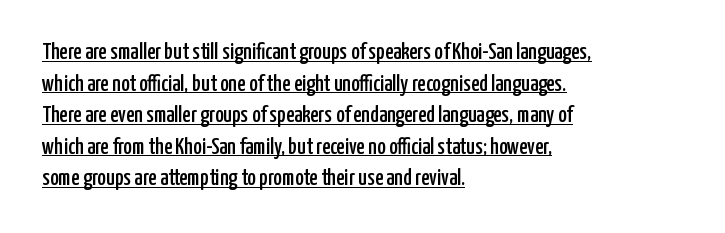
{"italic": "no", "underline": "yes", "align": "left", "line_spacing": "normal", "line_spacing_ratio": 1.37, "letter_spacing": "normal", "letter_spacing_em": 0.0, "glyph_px": 23}
